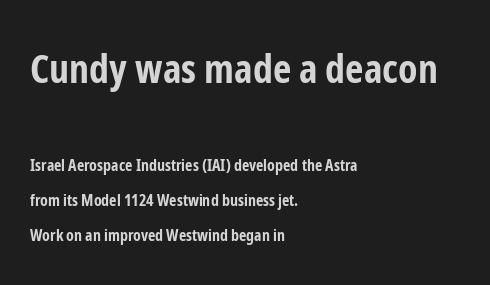
Q: Is the text bold? A: Yes.
Q: Is the text italic (slanted)? A: No, it is upright.
Q: Is the typeface a serif or a sans-serif typeface? A: Sans-serif.
Q: Is the text underlined? A: No.
Q: How is the paragraph aligned? A: Left-aligned.
Q: Is the spacing between letters normal or unusually wide? A: Normal.
Q: Is the spacing between lines tight, normal or loose? A: Loose.
Q: Which block of text is set in a larger size, the first (top) or the second (bottom)? A: The first (top) one.
Q: Width (condensed, normal, or wide)? A: Condensed.
Q: Stroke contrast? A: Low.
Q: x-height? A: Medium.
Q: Monospaced? A: No.
